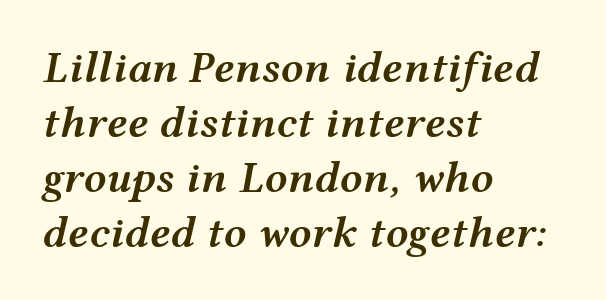
{"italic": "yes", "lean": "right", "slant_degrees": 12, "bold": "semi", "weight": "semibold", "width": "wide", "stroke_contrast": "medium", "x_height": "medium", "monospaced": "no", "underline": "no", "align": "left", "line_spacing_ratio": 1.22, "letter_spacing": "normal", "letter_spacing_em": 0.0, "glyph_px": 45}
